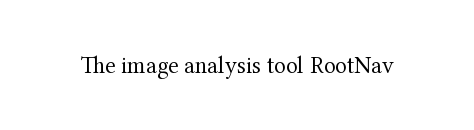
Only glyphs here, with clear space below each row. Notice how the stems are strictly vertical — no italics here. Between one letter and the next there's only the usual sliver of space. Is this a heavy cut? Hardly; it is regular or lighter.
